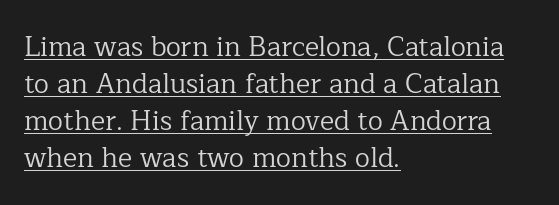
Q: Is the text bold? A: No.
Q: Is the text italic (slanted)? A: No, it is upright.
Q: Is the text underlined? A: Yes.
Q: How is the paragraph aligned? A: Left-aligned.
Q: Is the spacing between letters normal or unusually wide? A: Normal.
Q: Is the spacing between lines tight, normal or loose? A: Normal.
